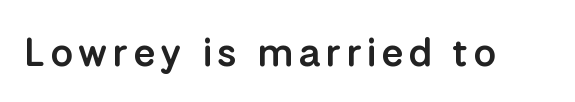
The image shows 40 px semibold sans-serif type, upright; set not underlined; low stroke contrast and a medium x-height.
